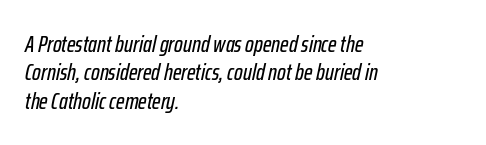
{"italic": "yes", "lean": "right", "slant_degrees": 12, "underline": "no", "align": "left", "line_spacing_ratio": 1.23, "letter_spacing": "normal", "letter_spacing_em": 0.0, "glyph_px": 23}
